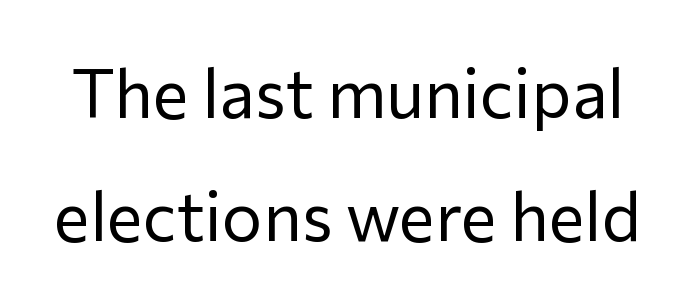
This is roman type, the default non-slanted kind. Decoration check: the copy has no underline. Is this a heavy cut? Hardly; it is regular or lighter. These lines are composed in type without serifs. The rendering uses natural spacing where letterforms have individual widths.
